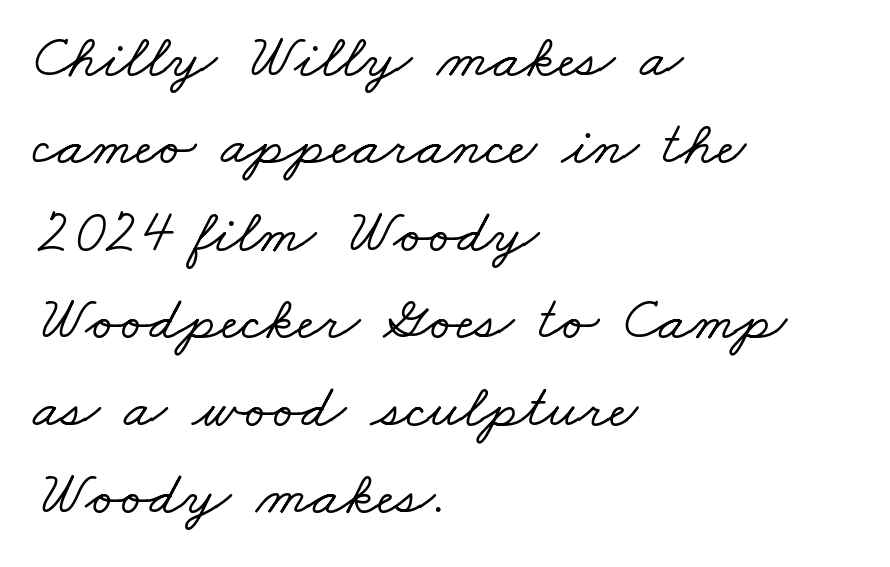
The image shows 62 px wide serif type; set left-aligned, normal line spacing (1.41x), normal letter spacing, not underlined; low stroke contrast and a small x-height.
